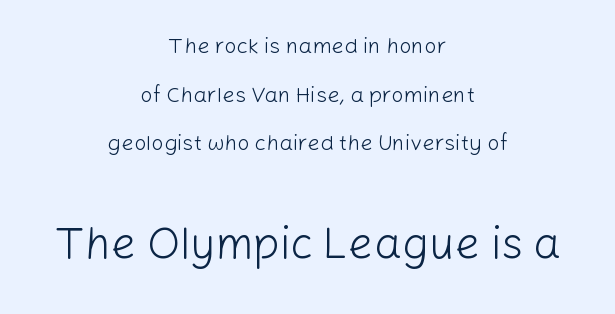
{"serif": "no", "italic": "no", "bold": "no", "weight": "light", "width": "normal", "stroke_contrast": "low", "x_height": "medium", "monospaced": "no", "underline": "no", "align": "center", "line_spacing": "loose", "line_spacing_ratio": 2.21, "letter_spacing": "normal", "letter_spacing_em": 0.0, "larger_block": "second", "size_ratio": 2.0, "glyph_px": 44}
